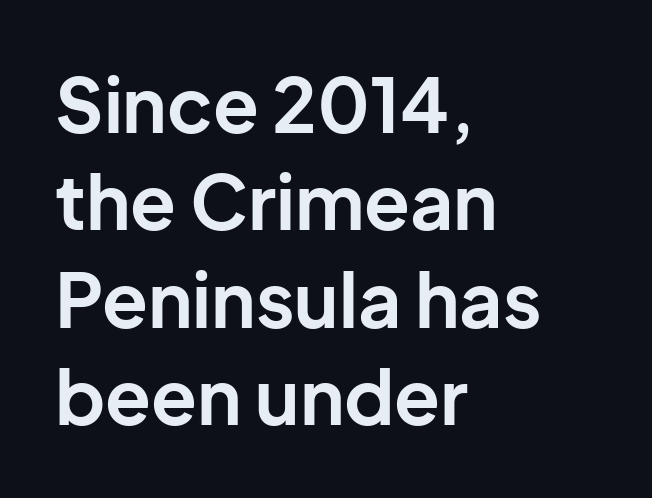
Q: Is the text bold? A: Yes.
Q: Is the text italic (slanted)? A: No, it is upright.
Q: Is the typeface a serif or a sans-serif typeface? A: Sans-serif.
Q: Is the text underlined? A: No.
Q: How is the paragraph aligned? A: Left-aligned.
Q: Is the spacing between letters normal or unusually wide? A: Normal.
Q: Is the spacing between lines tight, normal or loose? A: Normal.
Q: Width (condensed, normal, or wide)? A: Normal.
Q: Stroke contrast? A: Low.
Q: x-height? A: Medium.
Q: Monospaced? A: No.
